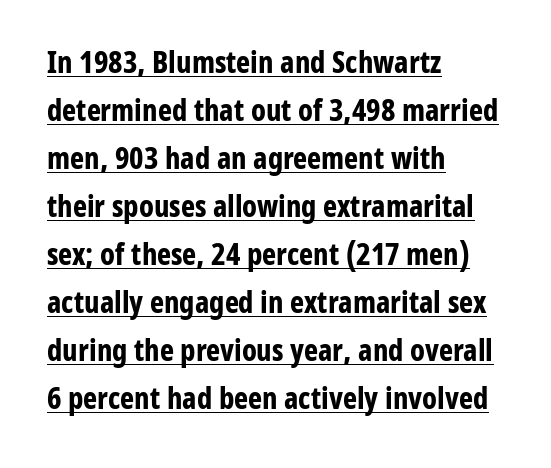
Underlining? Definitely there. The lettering stays uniformly vertical, giving the passage a roman look. How would I describe the line gaps? Plain and ordinary. Heavy, bold letterforms. Does extra space separate the letters? No, they use regular spacing. Varying glyph widths throughout — classic text-font behaviour.
